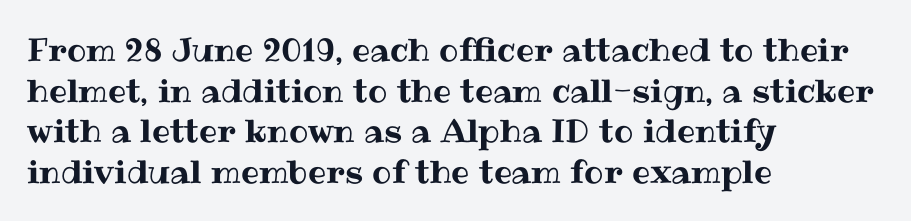
Quick note: underline off. In terms of posture, this sample is upright. Tracking value appears to be zero — textbook default spacing. A typesetter would call this proportional, since set widths differ per character.
